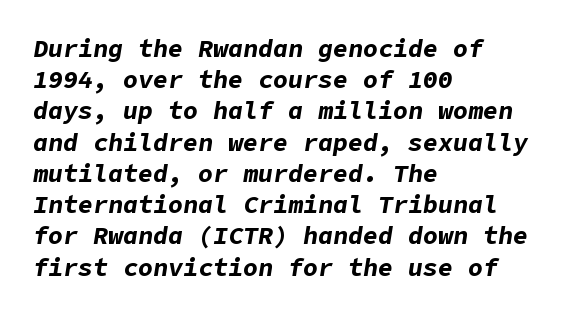
{"italic": "yes", "lean": "right", "slant_degrees": 9, "bold": "yes", "underline": "no", "align": "left", "line_spacing": "normal", "line_spacing_ratio": 1.25, "letter_spacing": "normal", "letter_spacing_em": 0.0, "glyph_px": 25}
